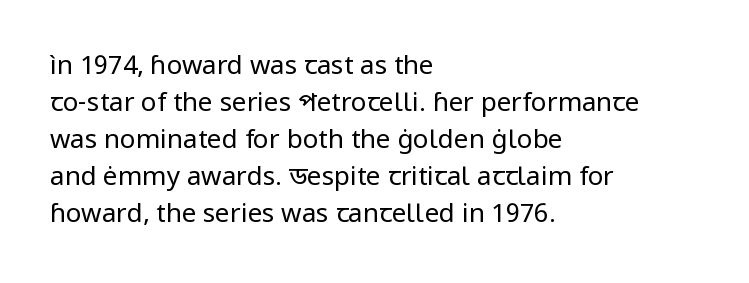
Q: Is the text bold? A: No.
Q: Is the text italic (slanted)? A: No, it is upright.
Q: Is the text underlined? A: No.
Q: How is the paragraph aligned? A: Left-aligned.
Q: Is the spacing between letters normal or unusually wide? A: Normal.
Q: Is the spacing between lines tight, normal or loose? A: Normal.
